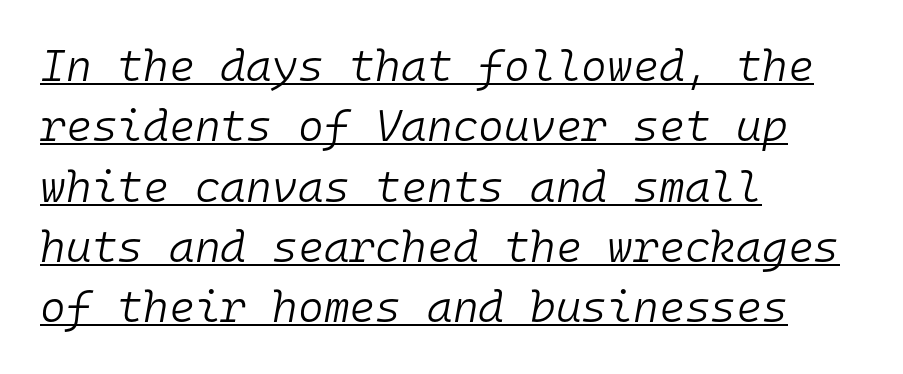
{"italic": "yes", "lean": "right", "slant_degrees": 10, "bold": "no", "weight": "light", "width": "normal", "stroke_contrast": "low", "x_height": "medium", "monospaced": "yes", "underline": "yes", "align": "left", "line_spacing": "normal", "line_spacing_ratio": 1.37, "letter_spacing": "normal", "letter_spacing_em": 0.0, "glyph_px": 44}
